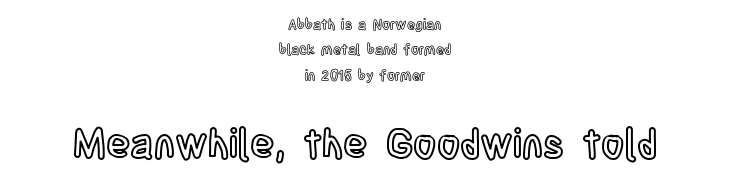
The image shows 40 px condensed type, upright; set centered, line spacing 1.82x, normal letter spacing, not underlined; the second (bottom) block is 2.86x larger; a large x-height.
